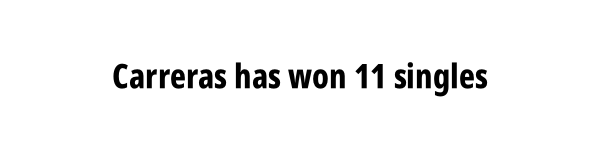
Q: Is the text bold? A: Yes.
Q: Is the text italic (slanted)? A: No, it is upright.
Q: Is the typeface a serif or a sans-serif typeface? A: Sans-serif.
Q: Is the text underlined? A: No.
Q: Is the spacing between letters normal or unusually wide? A: Normal.
Q: Width (condensed, normal, or wide)? A: Condensed.
Q: Stroke contrast? A: Low.
Q: x-height? A: Large.
Q: Monospaced? A: No.
